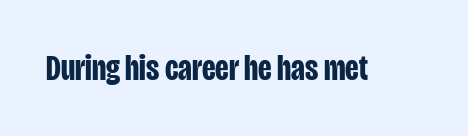
The image shows 36 px bold, condensed sans-serif type, upright; set normal letter spacing, not underlined; low stroke contrast and a large x-height.
